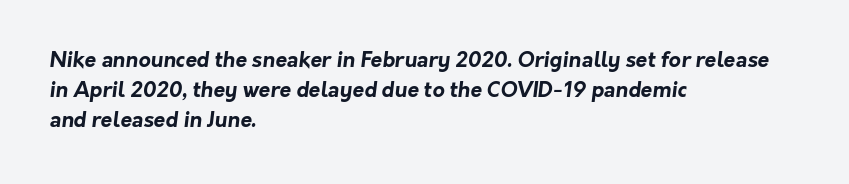
The image shows 21 px bold type; set left-aligned, normal line spacing (1.44x), normal letter spacing, not underlined.
